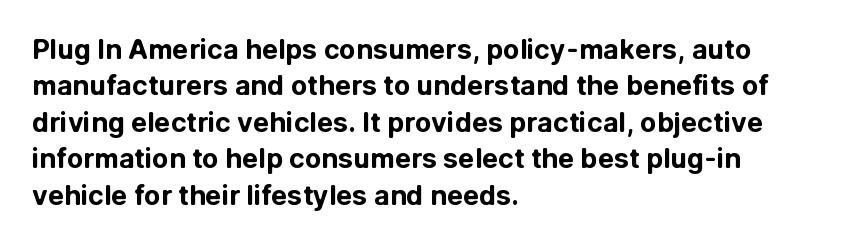
{"italic": "no", "bold": "yes", "underline": "no", "align": "left", "line_spacing": "normal", "line_spacing_ratio": 1.35, "letter_spacing": "normal", "letter_spacing_em": 0.0, "glyph_px": 27}
